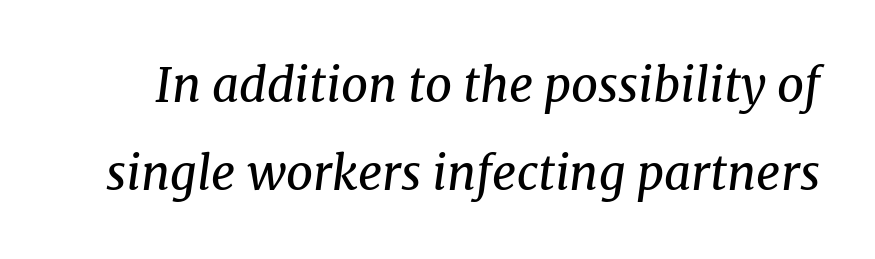
The image shows 47 px regular-weight serif type, italic (leaning right); set line spacing 1.88x, normal letter spacing, not underlined; medium stroke contrast and a medium x-height.
